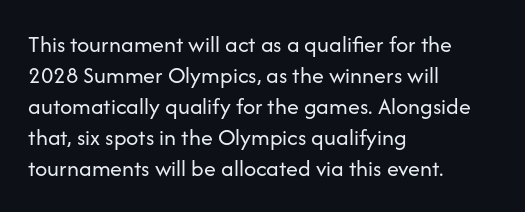
These lines keep a tight, regular rhythm from letter to letter. Notice how descenders clear the ascenders below comfortably — that's standard leading. These lines were composed using upright roman letters. One-word summary of the alignment: left. Nobody drew a line under any word here. The typesetting does not lean heavy: it is not bold.
